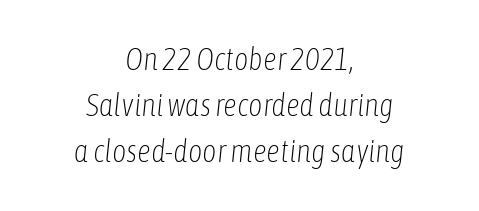
The image shows 31 px light, condensed type, italic (leaning right); set centered, normal line spacing (1.49x), normal letter spacing, not underlined; low stroke contrast and a medium x-height.
